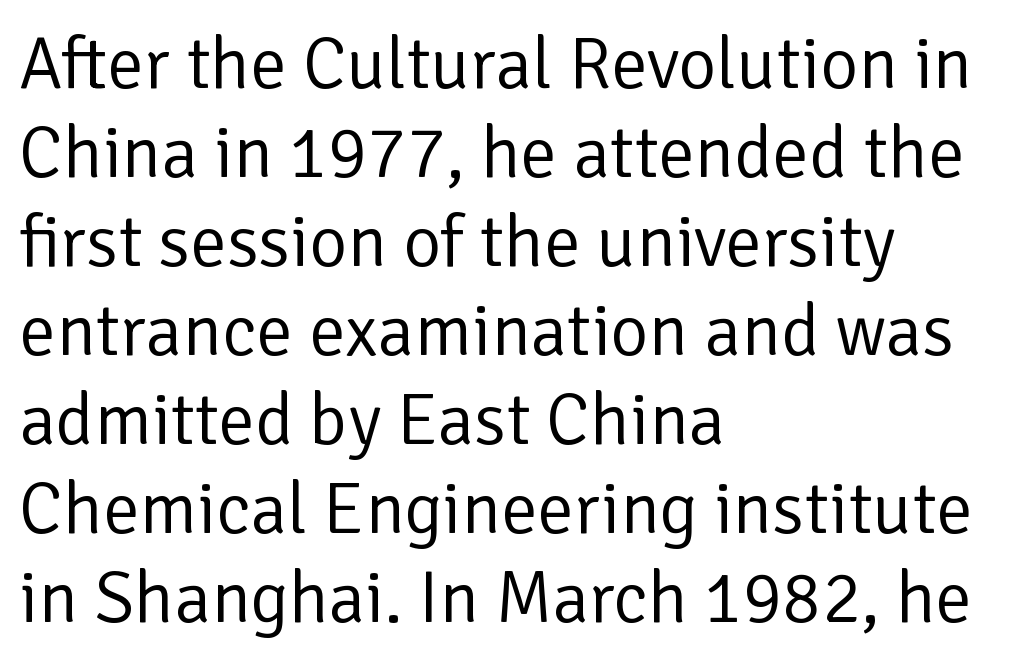
Q: Is the text bold? A: No.
Q: Is the text italic (slanted)? A: No, it is upright.
Q: Is the typeface a serif or a sans-serif typeface? A: Sans-serif.
Q: Is the text underlined? A: No.
Q: How is the paragraph aligned? A: Left-aligned.
Q: Is the spacing between letters normal or unusually wide? A: Normal.
Q: Width (condensed, normal, or wide)? A: Normal.
Q: Stroke contrast? A: Low.
Q: x-height? A: Medium.
Q: Monospaced? A: No.
